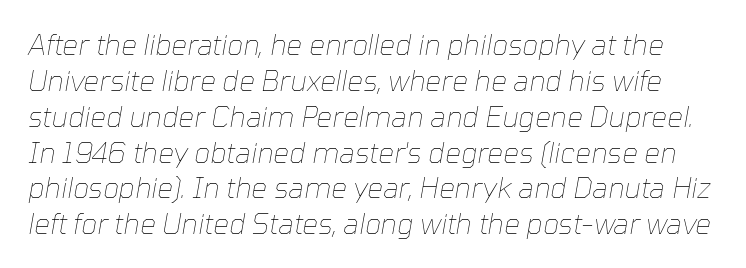
The image shows 28 px thin type, italic (leaning right); set normal line spacing (1.28x), normal letter spacing, not underlined; low stroke contrast and a medium x-height.
